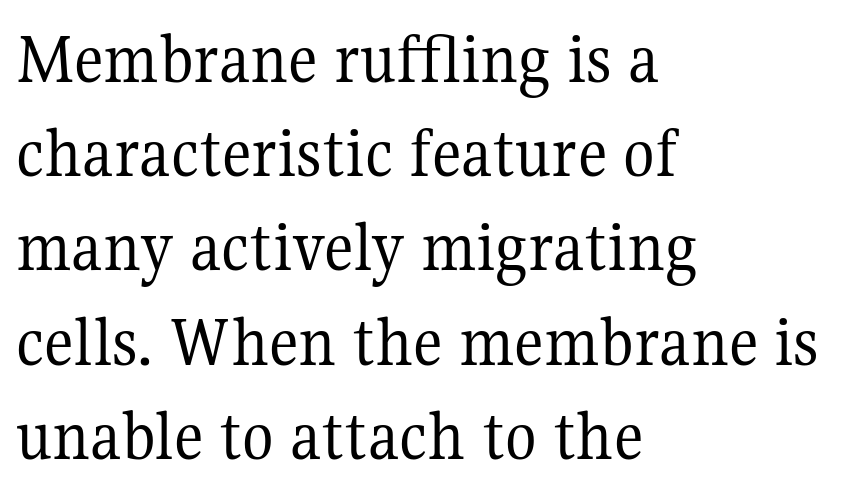
The image shows 73 px regular-weight serif type, upright; set left-aligned, normal line spacing (1.29x), normal letter spacing, not underlined; medium stroke contrast and a medium x-height.
